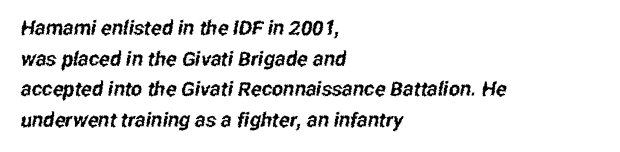
Glyph-to-glyph distance matches everyday printed text. The strip under each line holds only bare page. The line-height multiplier appears to be the usual default. The ragged edge is on the right, which tells us the setting is flush left.
